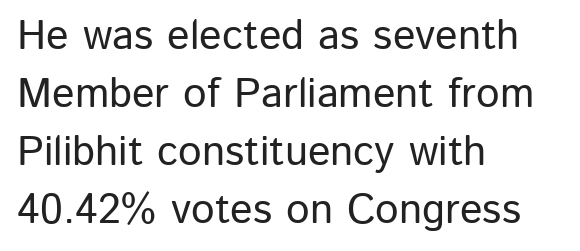
The image shows 42 px sans-serif type, upright; set left-aligned, normal line spacing (1.38x), normal letter spacing, not underlined; low stroke contrast and a medium x-height.
